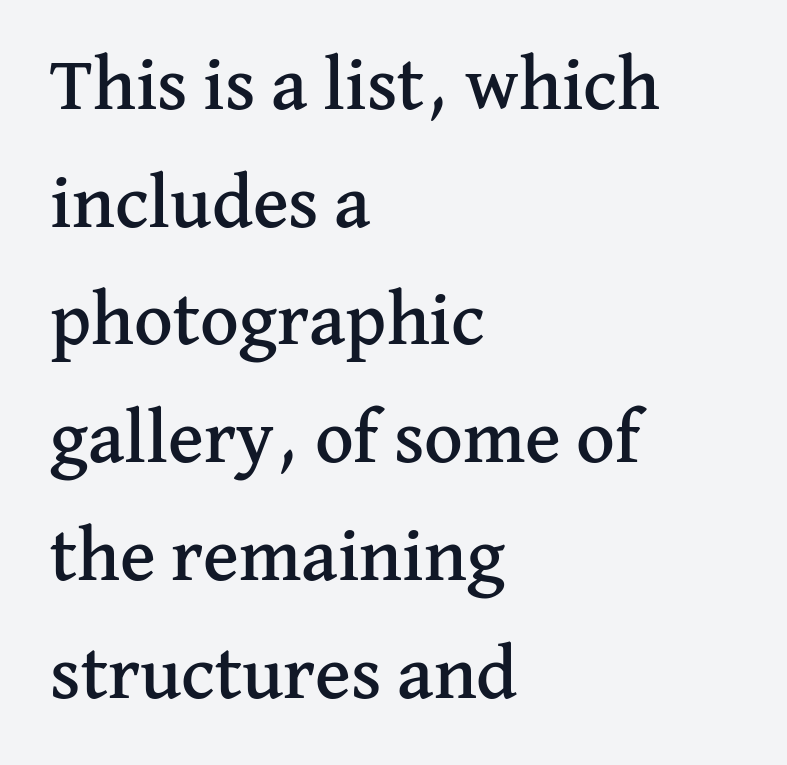
Q: Is the text italic (slanted)? A: No, it is upright.
Q: Is the typeface a serif or a sans-serif typeface? A: Serif.
Q: Is the text underlined? A: No.
Q: How is the paragraph aligned? A: Left-aligned.
Q: Is the spacing between letters normal or unusually wide? A: Normal.
Q: Is the spacing between lines tight, normal or loose? A: Normal.
Q: Width (condensed, normal, or wide)? A: Normal.
Q: Stroke contrast? A: Medium.
Q: x-height? A: Medium.
Q: Monospaced? A: No.
